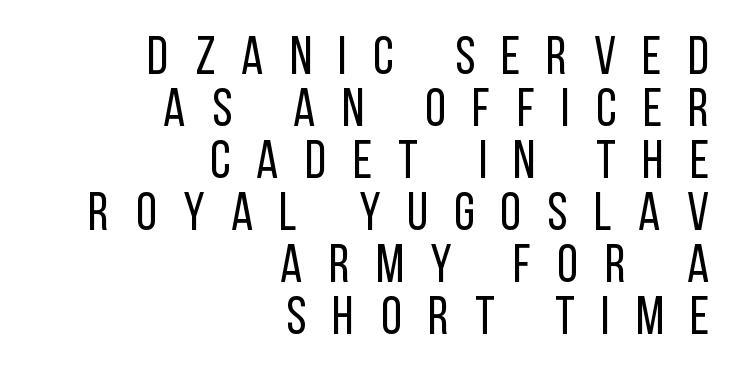
Q: Is the text bold? A: No.
Q: Is the text italic (slanted)? A: No, it is upright.
Q: Is the typeface a serif or a sans-serif typeface? A: Sans-serif.
Q: Is the text underlined? A: No.
Q: How is the paragraph aligned? A: Right-aligned.
Q: Is the spacing between letters normal or unusually wide? A: Unusually wide.
Q: Is the spacing between lines tight, normal or loose? A: Tight.
Q: Width (condensed, normal, or wide)? A: Condensed.
Q: Stroke contrast? A: Low.
Q: x-height? A: Large.
Q: Monospaced? A: No.
